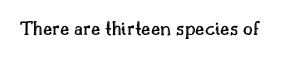
The image shows 21 px text type, upright; set normal letter spacing, not underlined.
